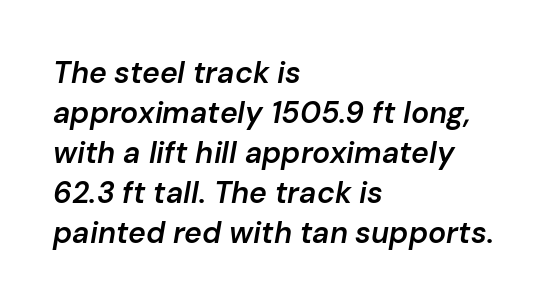
You could call the tracking neutral — neither tight nor loose. You could not count columns in this text — the font is proportionally spaced. This is oblique type, the kind used for emphasis or titles. In CSS terms this would be text-align: left. Moderately thickened strokes mark this as semibold type. Does the leading feel generous? No, just average.
